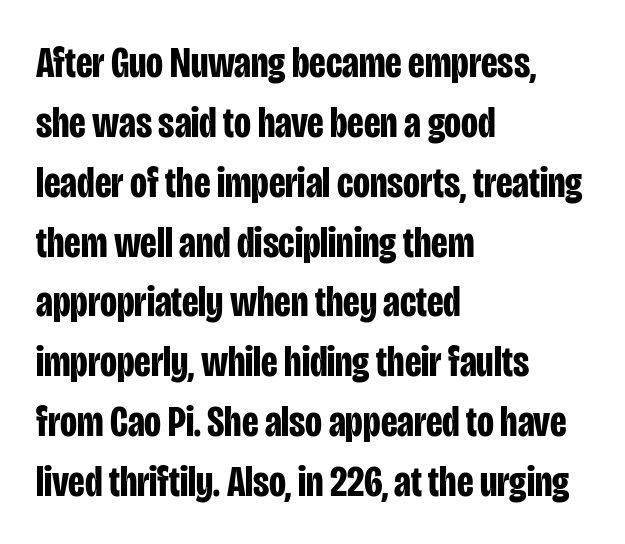
Q: Is the text bold? A: Yes.
Q: Is the text italic (slanted)? A: No, it is upright.
Q: Is the typeface a serif or a sans-serif typeface? A: Sans-serif.
Q: Is the text underlined? A: No.
Q: How is the paragraph aligned? A: Left-aligned.
Q: Is the spacing between letters normal or unusually wide? A: Normal.
Q: Is the spacing between lines tight, normal or loose? A: Normal.
Q: Width (condensed, normal, or wide)? A: Condensed.
Q: Stroke contrast? A: Low.
Q: x-height? A: Large.
Q: Monospaced? A: No.
